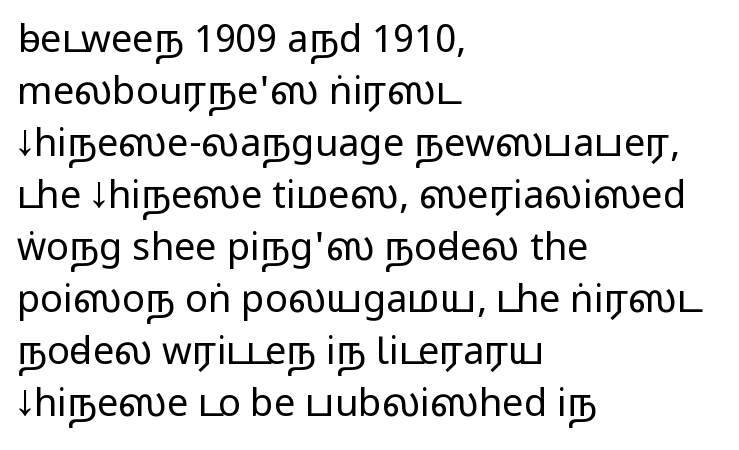
Q: Is the text bold? A: No.
Q: Is the text italic (slanted)? A: No, it is upright.
Q: Is the typeface a serif or a sans-serif typeface? A: Sans-serif.
Q: Is the text underlined? A: No.
Q: How is the paragraph aligned? A: Left-aligned.
Q: Is the spacing between letters normal or unusually wide? A: Normal.
Q: Is the spacing between lines tight, normal or loose? A: Normal.
Q: Width (condensed, normal, or wide)? A: Wide.
Q: Stroke contrast? A: Low.
Q: x-height? A: Medium.
Q: Monospaced? A: No.
